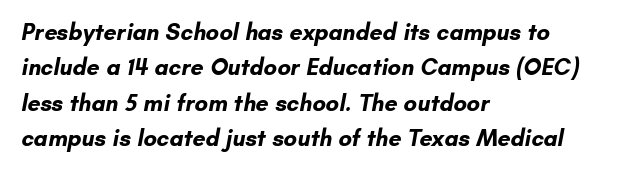
Q: Is the text bold? A: Yes.
Q: Is the text underlined? A: No.
Q: How is the paragraph aligned? A: Left-aligned.
Q: Is the spacing between letters normal or unusually wide? A: Normal.
Q: Is the spacing between lines tight, normal or loose? A: Normal.
